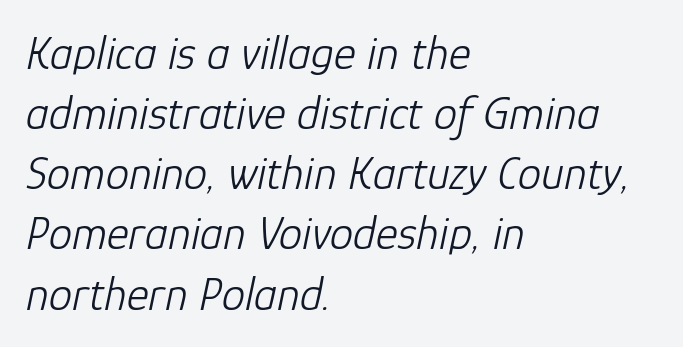
The image shows 47 px light type, italic (leaning right); set left-aligned, normal line spacing (1.28x), normal letter spacing, not underlined; low stroke contrast and a medium x-height.
